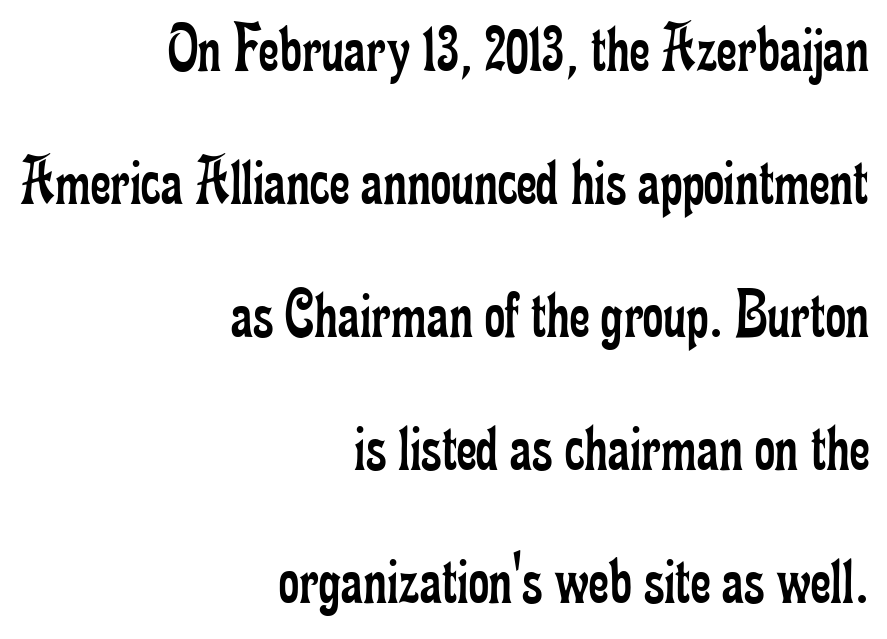
{"serif": "yes", "italic": "no", "bold": "no", "weight": "regular", "width": "condensed", "stroke_contrast": "low", "x_height": "small", "monospaced": "no", "underline": "no", "align": "right", "line_spacing": "loose", "line_spacing_ratio": 1.9, "letter_spacing": "normal", "letter_spacing_em": 0.0, "glyph_px": 70}
